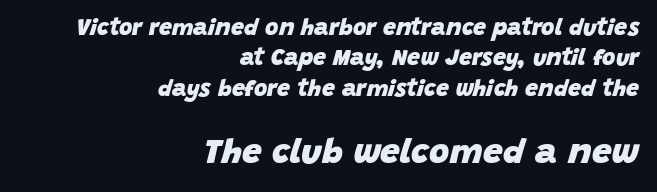
The rag falls on the left side of this text block. Which of the two is more prominent by size? The second, at the bottom. Proportional: the letters do not fall into vertical columns. The vertical gap from one line to the next is medium. A clean baseline with only descenders dipping below it.
